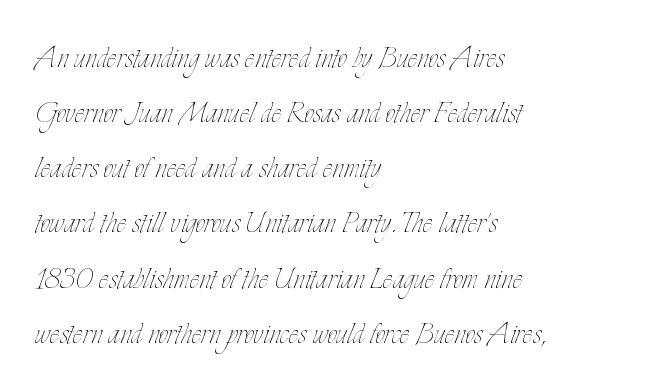
The image shows 37 px thin, condensed type; set left-aligned, normal line spacing (1.49x), normal letter spacing, not underlined; low stroke contrast and a small x-height.
